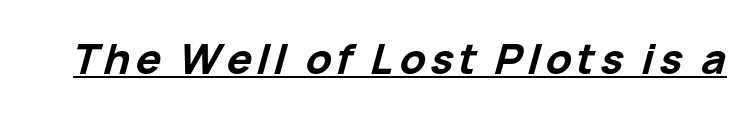
The image shows 42 px bold type, italic (leaning right); set underlined; low stroke contrast and a medium x-height.
